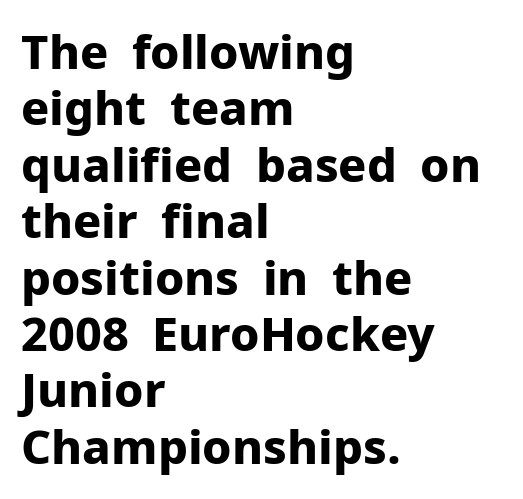
Think of a printed novel: that variable character pitch is what you see here. Characters follow at the spacing the type designer built in. Underline: absent. Weight: bold.
